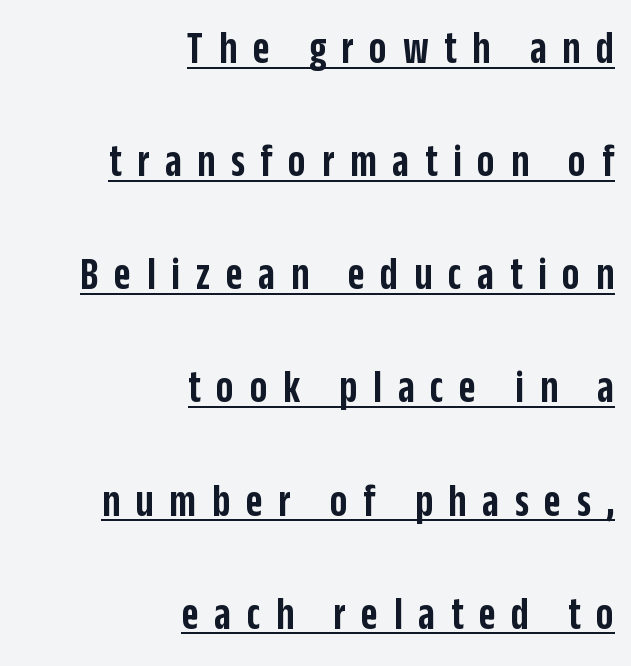
Examine the stroke ends and you'll find no serifs. The rendering uses natural spacing where letterforms have individual widths. Does the leading feel generous? Absolutely, it's lavish. Beneath each row of characters lies a ruled line.
